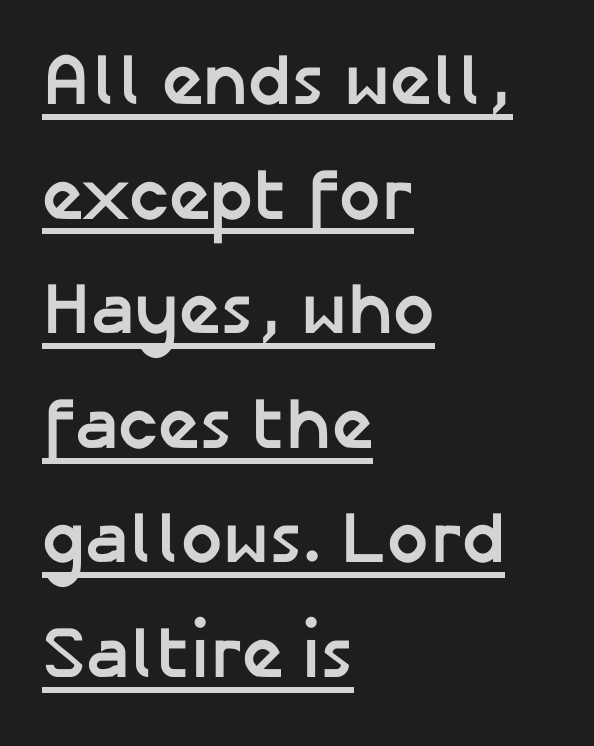
Q: Is the text bold? A: Yes.
Q: Is the text italic (slanted)? A: No, it is upright.
Q: Is the typeface a serif or a sans-serif typeface? A: Sans-serif.
Q: Is the text underlined? A: Yes.
Q: How is the paragraph aligned? A: Left-aligned.
Q: Is the spacing between letters normal or unusually wide? A: Normal.
Q: Is the spacing between lines tight, normal or loose? A: Normal.
Q: Width (condensed, normal, or wide)? A: Normal.
Q: Stroke contrast? A: Low.
Q: x-height? A: Medium.
Q: Monospaced? A: No.
